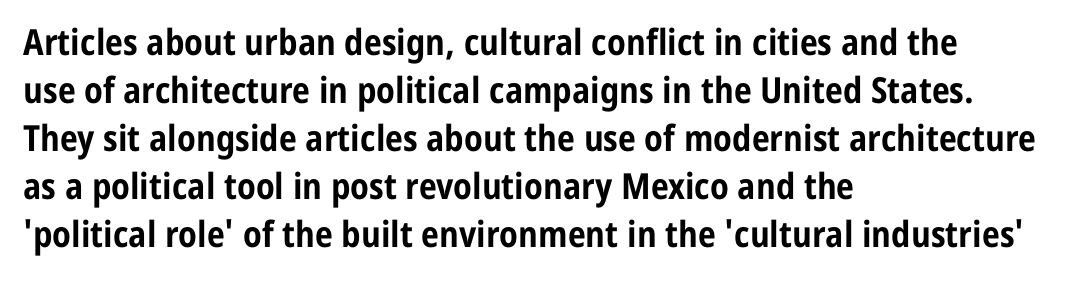
The image shows 36 px bold, condensed sans-serif type, upright; set left-aligned, normal line spacing (1.33x), normal letter spacing, not underlined; low stroke contrast and a medium x-height.
